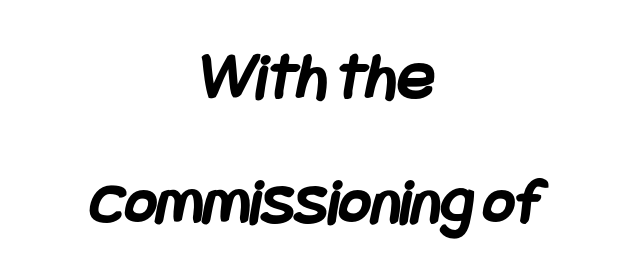
Q: Is the text bold? A: Yes.
Q: Is the typeface a serif or a sans-serif typeface? A: Sans-serif.
Q: Is the text underlined? A: No.
Q: How is the paragraph aligned? A: Centered.
Q: Is the spacing between letters normal or unusually wide? A: Normal.
Q: Width (condensed, normal, or wide)? A: Condensed.
Q: Stroke contrast? A: Low.
Q: x-height? A: Large.
